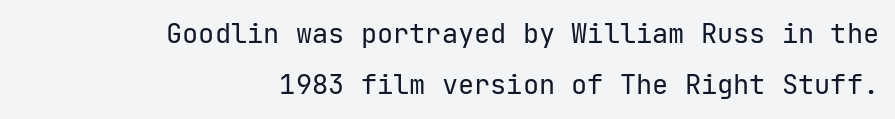
{"italic": "no", "bold": "no", "underline": "no", "align": "right", "line_spacing_ratio": 1.89, "letter_spacing": "normal", "letter_spacing_em": 0.0, "glyph_px": 27}
